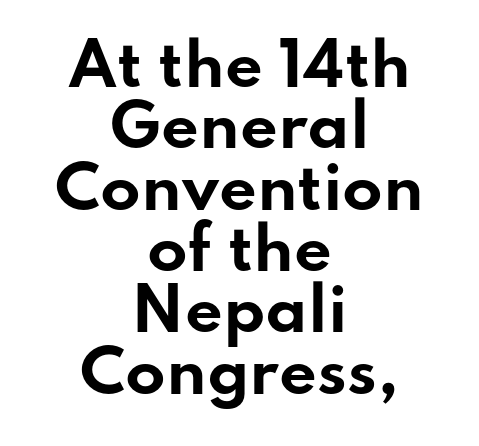
The image shows 59 px bold, wide sans-serif type, upright; set centered, tight line spacing (1.04x), normal letter spacing, not underlined; low stroke contrast and a small x-height.
